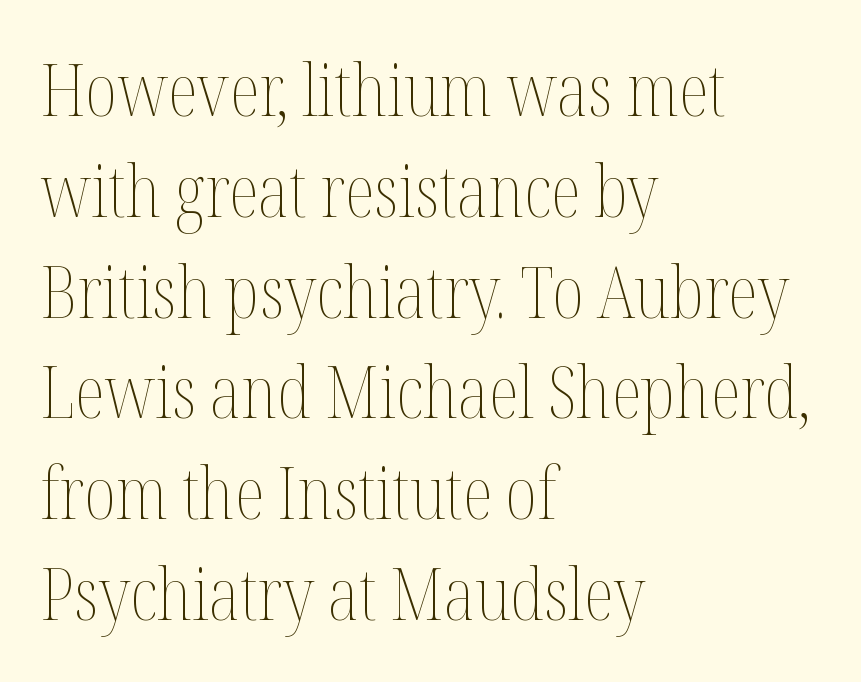
The image shows 71 px thin, condensed type, upright; set left-aligned, normal line spacing (1.42x), normal letter spacing, not underlined; medium stroke contrast and a medium x-height.
